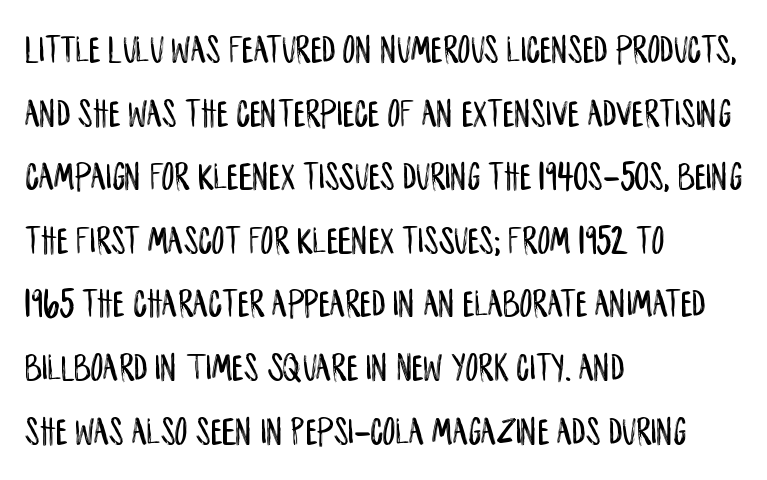
Q: Is the text italic (slanted)? A: No, it is upright.
Q: Is the typeface a serif or a sans-serif typeface? A: Sans-serif.
Q: Is the text underlined? A: No.
Q: How is the paragraph aligned? A: Left-aligned.
Q: Is the spacing between letters normal or unusually wide? A: Normal.
Q: Is the spacing between lines tight, normal or loose? A: Normal.
Q: Width (condensed, normal, or wide)? A: Condensed.
Q: Stroke contrast? A: Low.
Q: x-height? A: Large.
Q: Monospaced? A: No.
